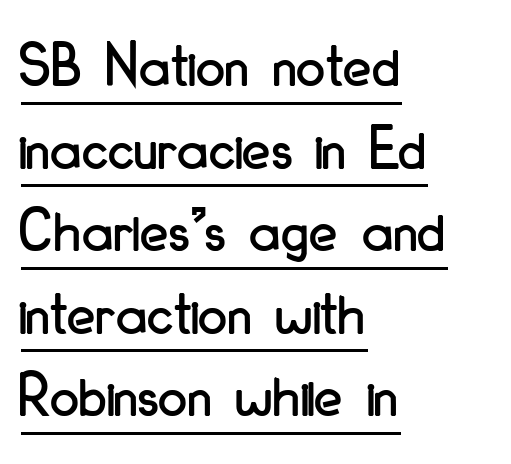
Q: Is the text italic (slanted)? A: No, it is upright.
Q: Is the typeface a serif or a sans-serif typeface? A: Sans-serif.
Q: Is the text underlined? A: Yes.
Q: How is the paragraph aligned? A: Left-aligned.
Q: Is the spacing between letters normal or unusually wide? A: Normal.
Q: Is the spacing between lines tight, normal or loose? A: Normal.
Q: Width (condensed, normal, or wide)? A: Condensed.
Q: Stroke contrast? A: Low.
Q: x-height? A: Small.
Q: Monospaced? A: No.
